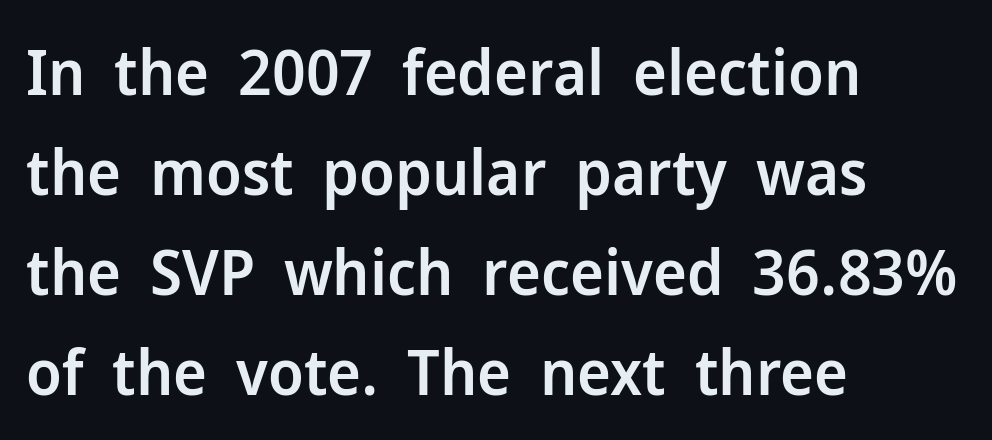
{"serif": "no", "italic": "no", "bold": "semi", "weight": "semibold", "width": "normal", "stroke_contrast": "low", "x_height": "medium", "monospaced": "no", "underline": "no", "align": "left", "line_spacing": "normal", "line_spacing_ratio": 1.56, "letter_spacing": "normal", "letter_spacing_em": 0.0, "glyph_px": 64}
